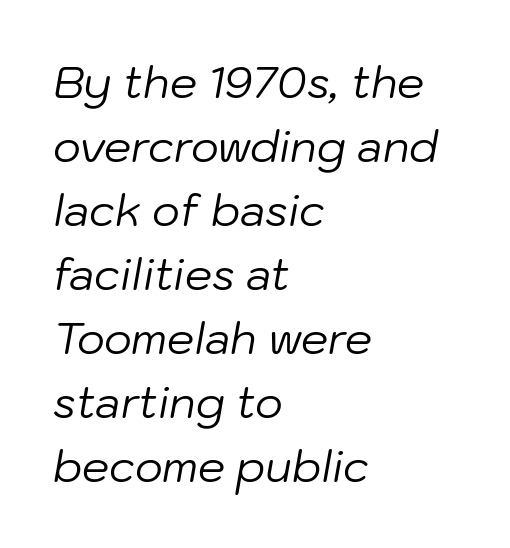
{"italic": "yes", "lean": "right", "slant_degrees": 10, "bold": "no", "weight": "regular", "width": "normal", "stroke_contrast": "low", "x_height": "medium", "monospaced": "no", "underline": "no", "align": "left", "line_spacing": "normal", "line_spacing_ratio": 1.49, "letter_spacing": "normal", "letter_spacing_em": 0.0, "glyph_px": 43}
